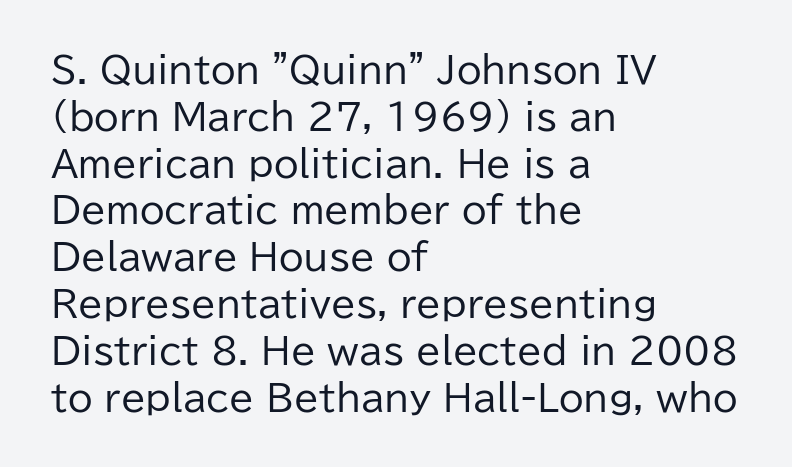
The image shows 36 px regular-weight sans-serif type, upright; set left-aligned, normal line spacing (1.3x), normal letter spacing, not underlined; low stroke contrast and a medium x-height.
